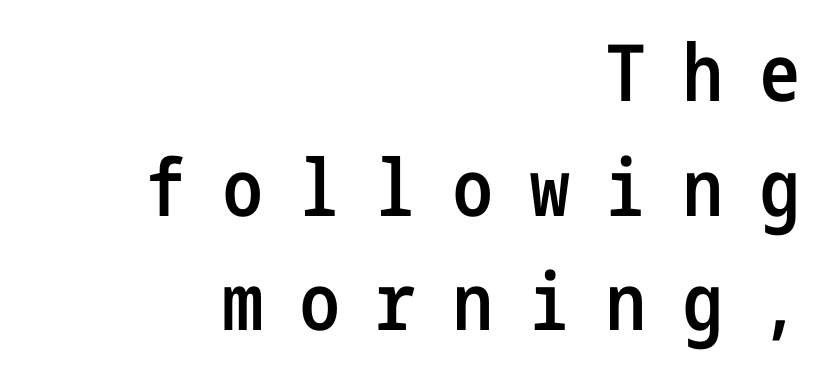
The image shows 79 px semibold, condensed sans-serif type, upright; set right-aligned, normal line spacing (1.45x), unusually wide letter spacing (+0.47 em), not underlined; low stroke contrast and a medium x-height.
